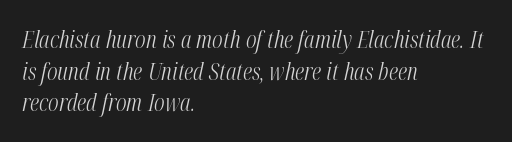
The image shows 24 px text type, italic (leaning right); set left-aligned, normal line spacing (1.32x), normal letter spacing, not underlined.
